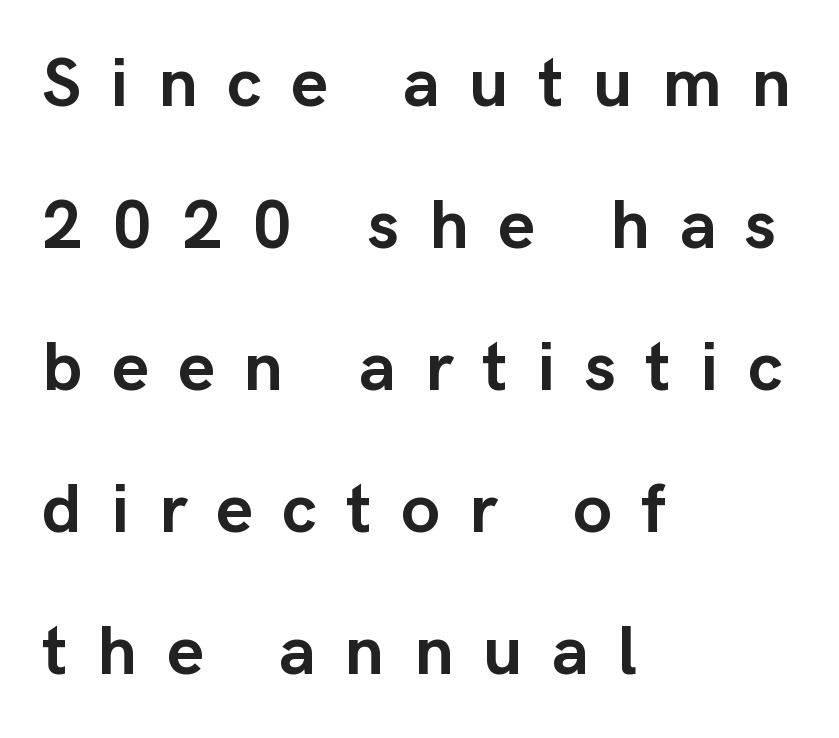
The image shows 70 px semibold sans-serif type, upright; set left-aligned, loose line spacing (2.03x), unusually wide letter spacing (+0.42 em), not underlined; low stroke contrast and a medium x-height.
